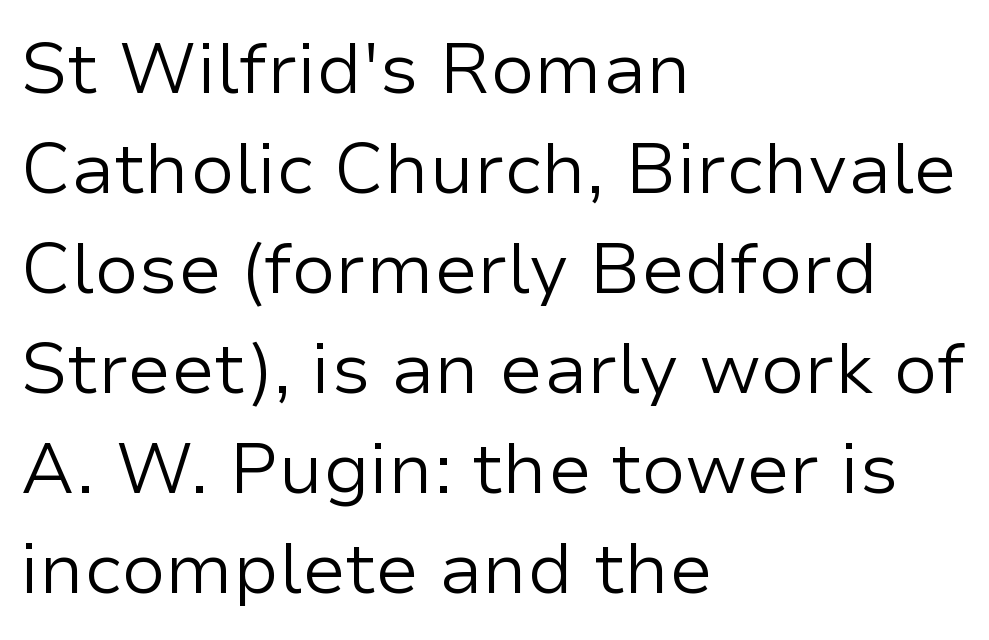
Q: Is the text bold? A: No.
Q: Is the text italic (slanted)? A: No, it is upright.
Q: Is the typeface a serif or a sans-serif typeface? A: Sans-serif.
Q: Is the text underlined? A: No.
Q: How is the paragraph aligned? A: Left-aligned.
Q: Is the spacing between letters normal or unusually wide? A: Normal.
Q: Is the spacing between lines tight, normal or loose? A: Normal.
Q: Width (condensed, normal, or wide)? A: Normal.
Q: Stroke contrast? A: Low.
Q: x-height? A: Medium.
Q: Monospaced? A: No.
